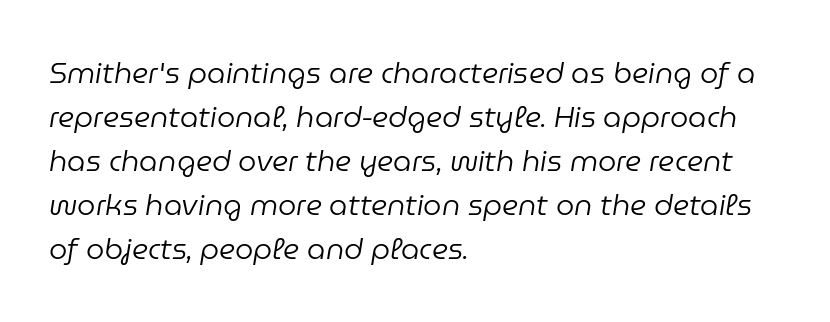
{"italic": "yes", "lean": "right", "slant_degrees": 9, "bold": "no", "weight": "regular", "width": "normal", "stroke_contrast": "low", "x_height": "medium", "monospaced": "no", "underline": "no", "align": "left", "line_spacing": "normal", "line_spacing_ratio": 1.52, "letter_spacing": "normal", "letter_spacing_em": 0.0, "glyph_px": 29}
